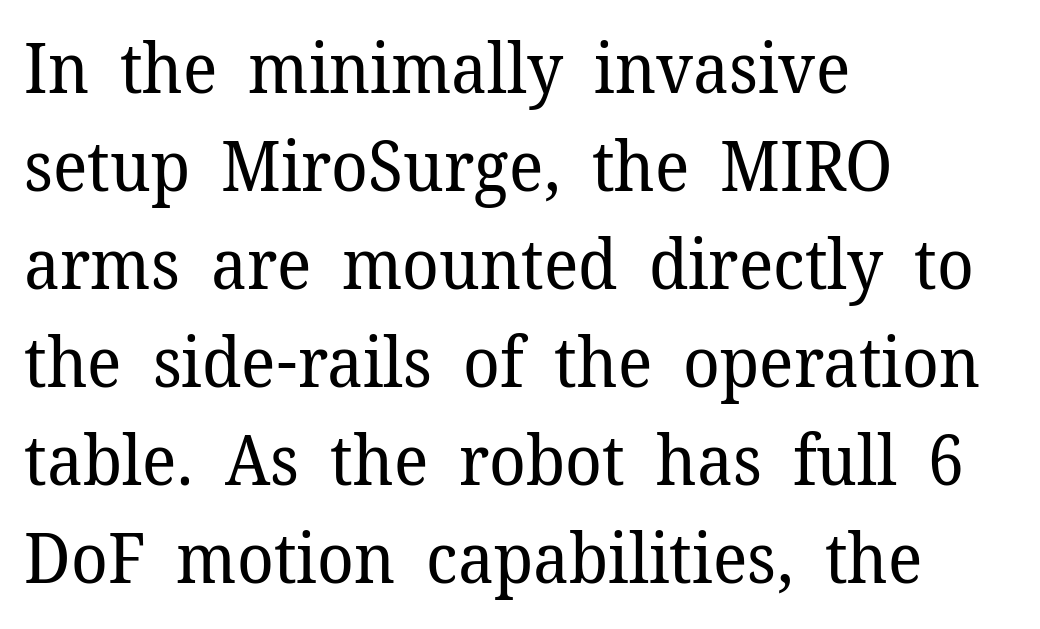
The image shows 69 px regular-weight serif type, upright; set left-aligned, normal line spacing (1.42x), normal letter spacing, not underlined; low stroke contrast and a medium x-height.
